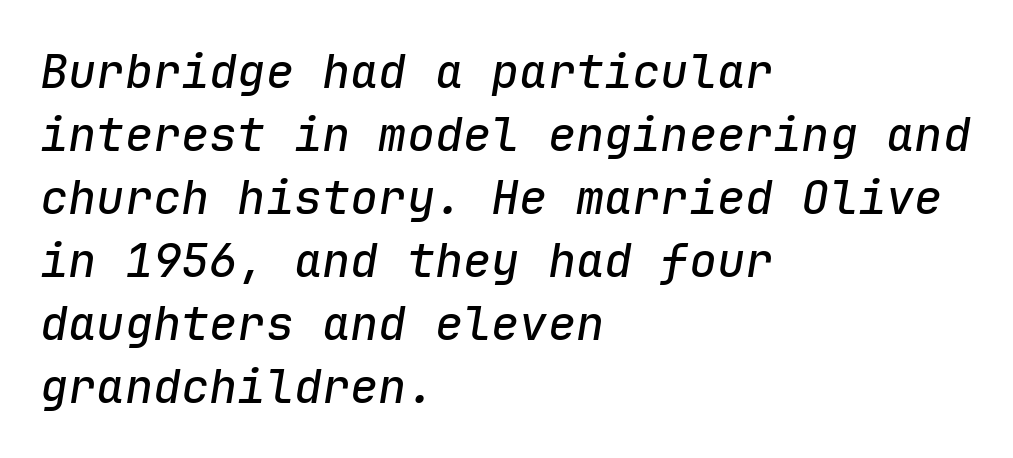
The image shows 47 px text type, italic (leaning right), monospaced; set left-aligned, normal line spacing (1.34x), normal letter spacing, not underlined; low stroke contrast and a medium x-height.
